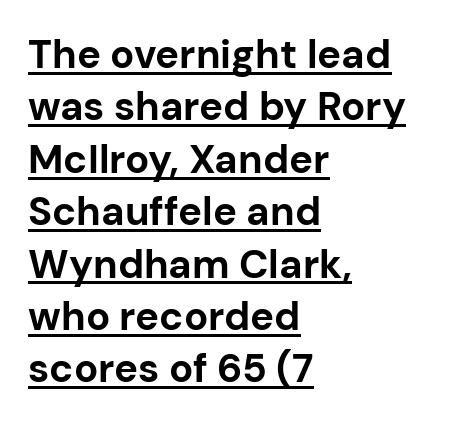
The lettering is marked with a stroke running underneath it. Strong, thick strokes mark this as bold type. The lines in this sample share a left origin and differ only in where they stop. Nothing sits at the stroke ends, so this counts as sans-serif. Italic? Not at all — the glyphs are vertical. If you measured baseline to baseline, you'd find a middling distance.
